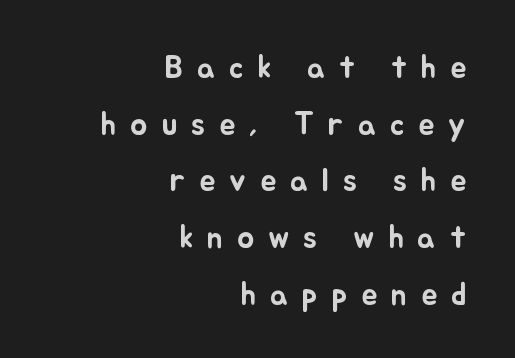
The image shows 32 px text type, upright; set right-aligned, line spacing 1.77x, unusually wide letter spacing (+0.43 em), not underlined; low stroke contrast and a small x-height.
